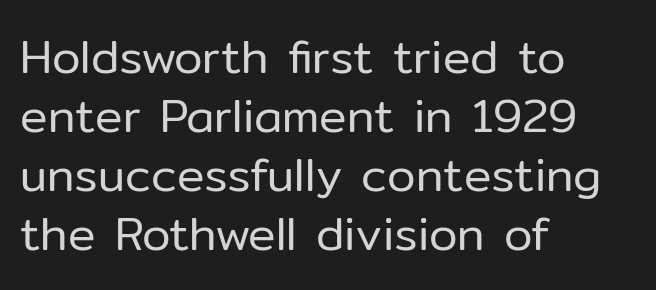
{"serif": "no", "italic": "no", "bold": "no", "weight": "regular", "width": "normal", "stroke_contrast": "low", "x_height": "medium", "monospaced": "no", "underline": "no", "align": "left", "line_spacing": "normal", "line_spacing_ratio": 1.28, "letter_spacing": "normal", "letter_spacing_em": 0.0, "glyph_px": 46}
